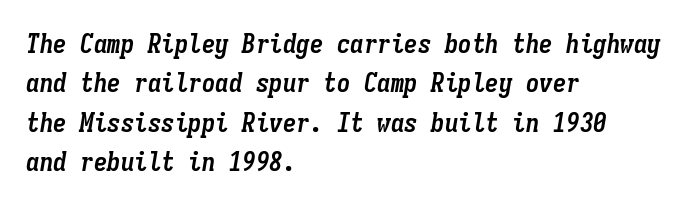
{"italic": "yes", "lean": "right", "slant_degrees": 9, "bold": "yes", "underline": "no", "align": "left", "line_spacing": "normal", "line_spacing_ratio": 1.46, "letter_spacing": "normal", "letter_spacing_em": 0.0, "glyph_px": 27}
